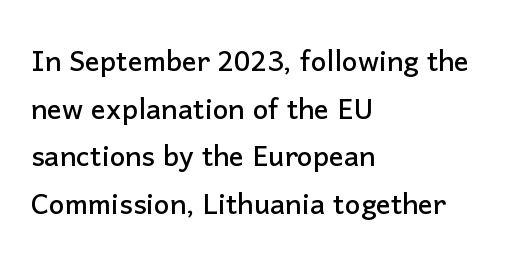
The image shows 37 px sans-serif type, upright; set left-aligned, normal line spacing (1.29x), normal letter spacing, not underlined; low stroke contrast and a medium x-height.
